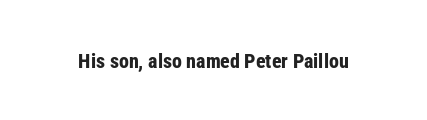
The image shows 20 px bold type, upright; set normal letter spacing, not underlined.
